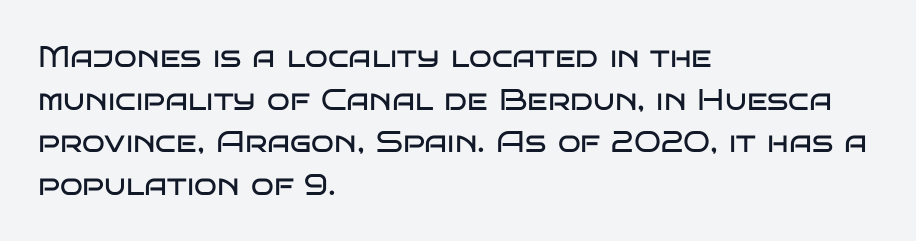
Q: Is the text bold? A: No.
Q: Is the text italic (slanted)? A: No, it is upright.
Q: Is the typeface a serif or a sans-serif typeface? A: Sans-serif.
Q: Is the text underlined? A: No.
Q: How is the paragraph aligned? A: Left-aligned.
Q: Is the spacing between letters normal or unusually wide? A: Normal.
Q: Is the spacing between lines tight, normal or loose? A: Normal.
Q: Width (condensed, normal, or wide)? A: Wide.
Q: Stroke contrast? A: Low.
Q: x-height? A: Large.
Q: Monospaced? A: No.
